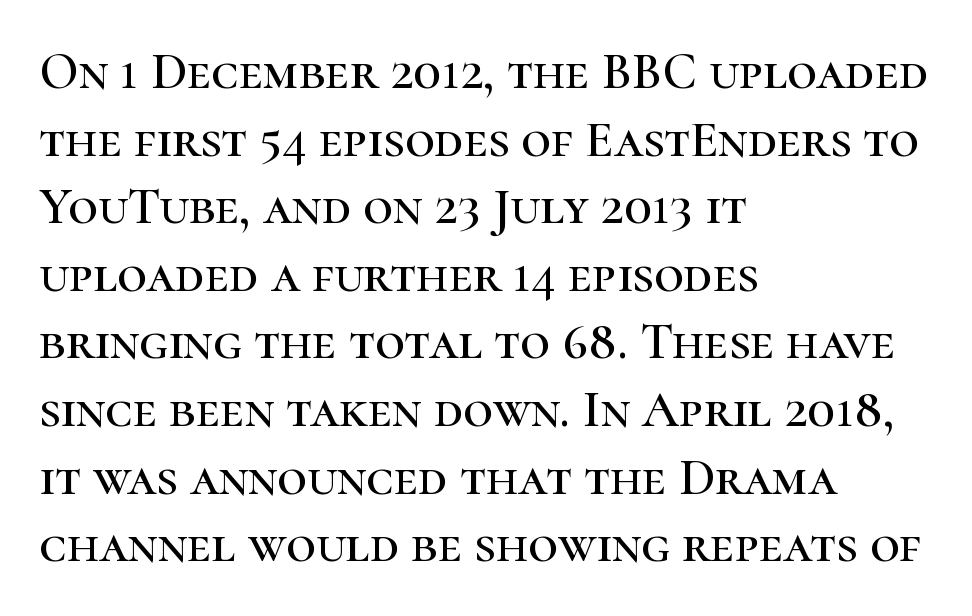
Letter spacing: default. Tall strokes in this sample are plumb rather than angled. Unmarked baselines from the first word to the last. In CSS terms this would be text-align: left. Students, observe: this is what conventionally led text looks like.
